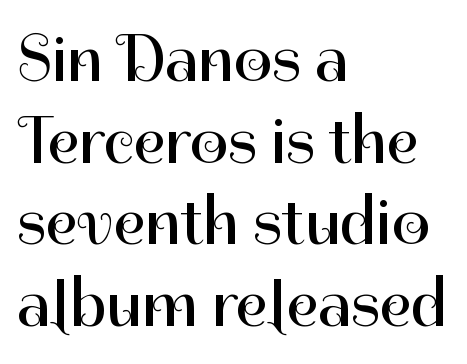
These lines are set flush left with a ragged right edge. The gaps between neighbouring characters are ordinary and unremarkable. The passage shown is not underscored anywhere. This is the regular roman posture of the typeface. Character widths vary here, with narrow letters taking less room than wide ones.
